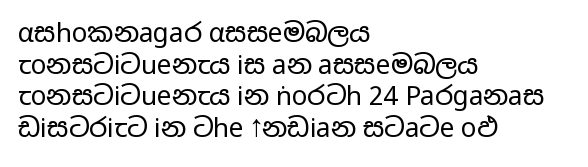
{"italic": "no", "bold": "no", "underline": "no", "align": "left", "line_spacing_ratio": 1.22, "letter_spacing": "normal", "letter_spacing_em": 0.0, "glyph_px": 26}
